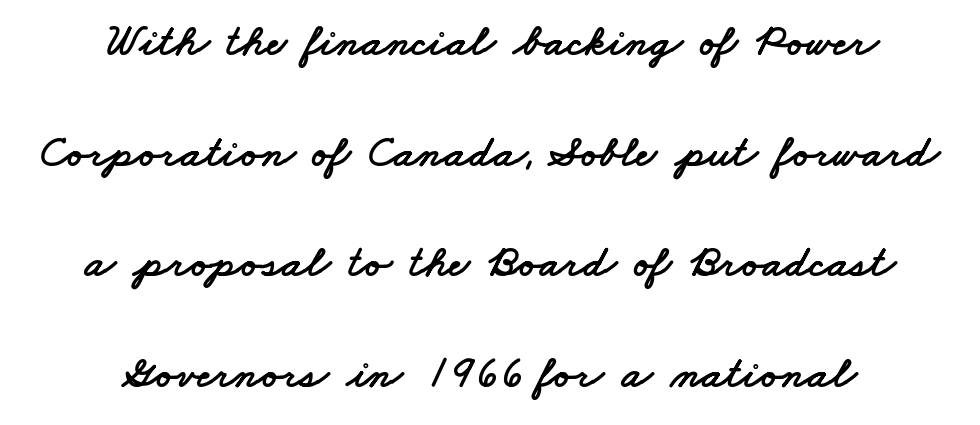
{"serif": "no", "width": "wide", "stroke_contrast": "low", "x_height": "small", "monospaced": "no", "underline": "no", "align": "center", "line_spacing": "loose", "line_spacing_ratio": 2.46, "letter_spacing": "normal", "letter_spacing_em": 0.0, "glyph_px": 45}
